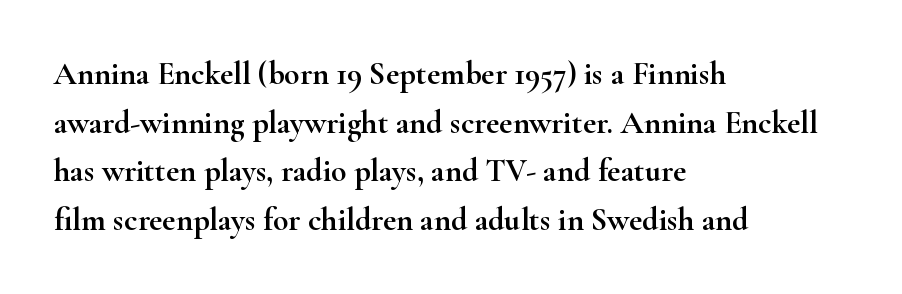
Q: Is the text italic (slanted)? A: No, it is upright.
Q: Is the typeface a serif or a sans-serif typeface? A: Serif.
Q: Is the text underlined? A: No.
Q: How is the paragraph aligned? A: Left-aligned.
Q: Is the spacing between letters normal or unusually wide? A: Normal.
Q: Is the spacing between lines tight, normal or loose? A: Normal.
Q: Width (condensed, normal, or wide)? A: Wide.
Q: Stroke contrast? A: High.
Q: x-height? A: Small.
Q: Monospaced? A: No.
